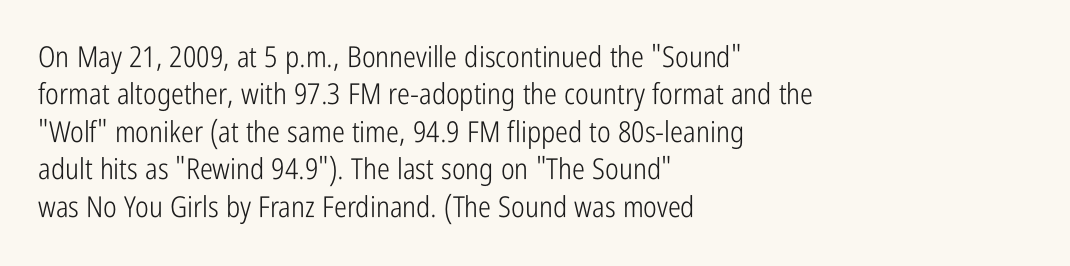
{"serif": "no", "italic": "no", "bold": "no", "weight": "light", "width": "condensed", "stroke_contrast": "low", "x_height": "medium", "monospaced": "no", "underline": "no", "align": "left", "line_spacing": "normal", "line_spacing_ratio": 1.29, "letter_spacing": "normal", "letter_spacing_em": 0.0, "glyph_px": 29}
